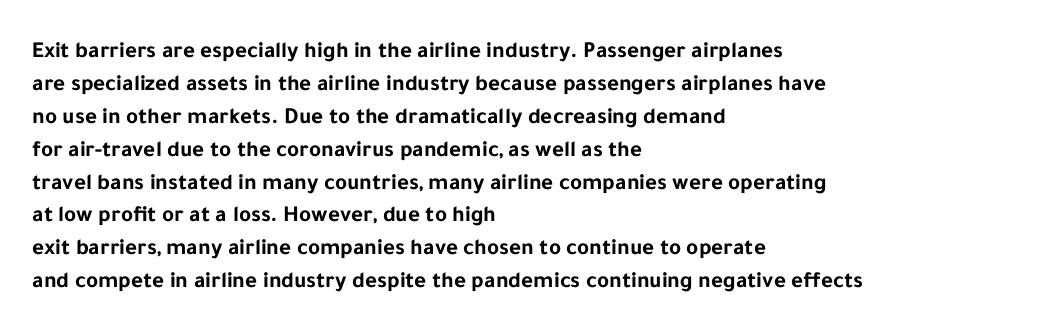
Q: Is the text bold? A: Yes.
Q: Is the text italic (slanted)? A: No, it is upright.
Q: Is the text underlined? A: No.
Q: How is the paragraph aligned? A: Left-aligned.
Q: Is the spacing between letters normal or unusually wide? A: Normal.
Q: Is the spacing between lines tight, normal or loose? A: Normal.
